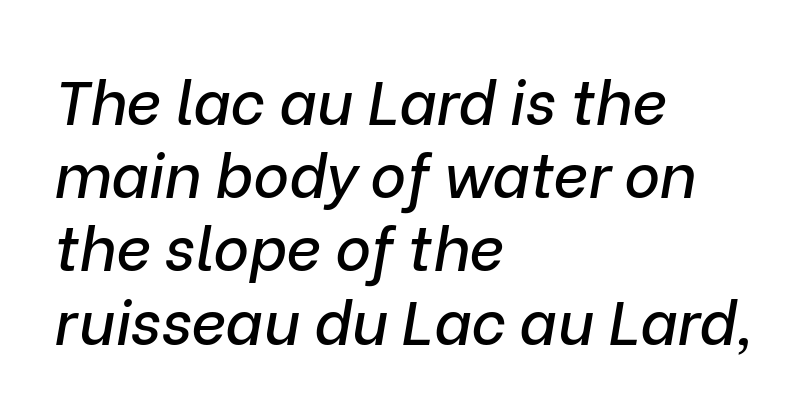
{"italic": "yes", "lean": "right", "slant_degrees": 9, "width": "normal", "stroke_contrast": "low", "x_height": "medium", "monospaced": "no", "underline": "no", "align": "left", "line_spacing_ratio": 1.2, "letter_spacing": "normal", "letter_spacing_em": 0.0, "glyph_px": 61}
